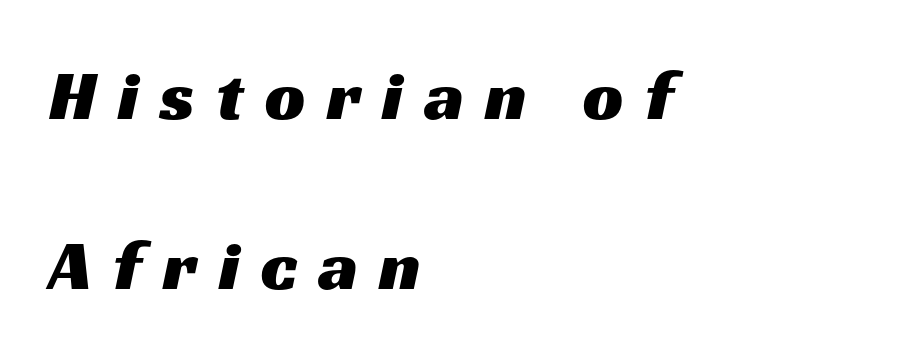
Q: Is the typeface a serif or a sans-serif typeface? A: Sans-serif.
Q: Is the text underlined? A: No.
Q: How is the paragraph aligned? A: Left-aligned.
Q: Is the spacing between letters normal or unusually wide? A: Unusually wide.
Q: Is the spacing between lines tight, normal or loose? A: Loose.
Q: Width (condensed, normal, or wide)? A: Wide.
Q: Stroke contrast? A: Medium.
Q: x-height? A: Medium.
Q: Monospaced? A: No.
